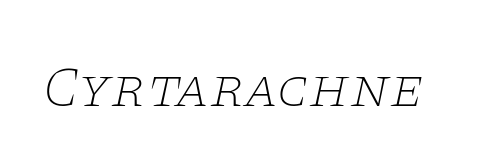
{"serif": "yes", "italic": "yes", "lean": "right", "slant_degrees": 11, "bold": "no", "weight": "thin", "width": "wide", "stroke_contrast": "low", "x_height": "large", "monospaced": "no", "underline": "no", "letter_spacing": "normal", "letter_spacing_em": 0.0, "glyph_px": 57}
